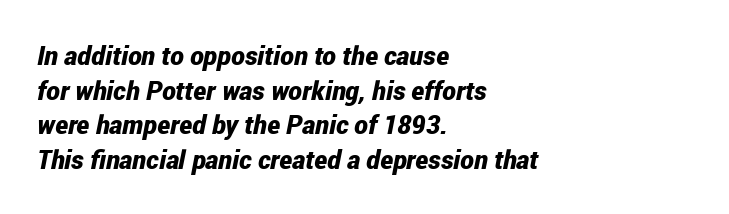
Q: Is the text bold? A: Yes.
Q: Is the text italic (slanted)? A: Yes, it leans right by about 12 degrees.
Q: Is the text underlined? A: No.
Q: How is the paragraph aligned? A: Left-aligned.
Q: Is the spacing between letters normal or unusually wide? A: Normal.
Q: Is the spacing between lines tight, normal or loose? A: Normal.
